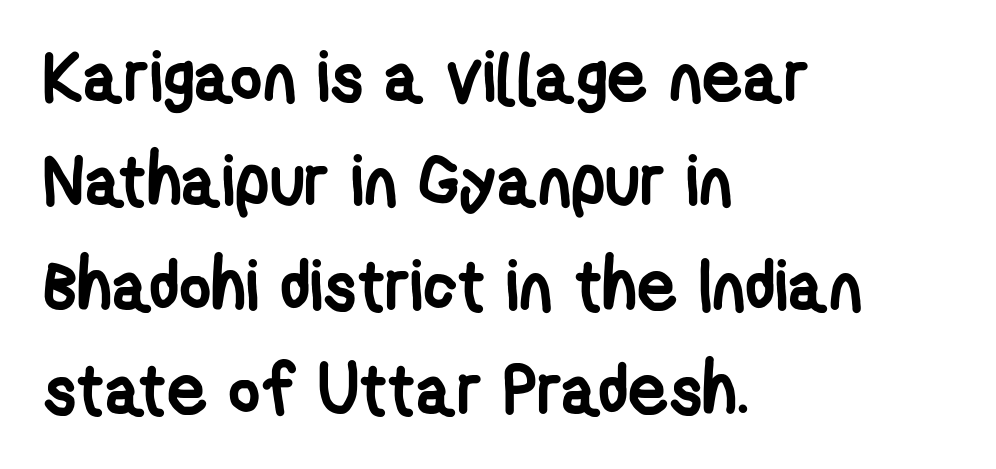
The image shows 70 px semibold, condensed sans-serif type; set left-aligned, normal line spacing (1.49x), normal letter spacing, not underlined; low stroke contrast and a medium x-height.
